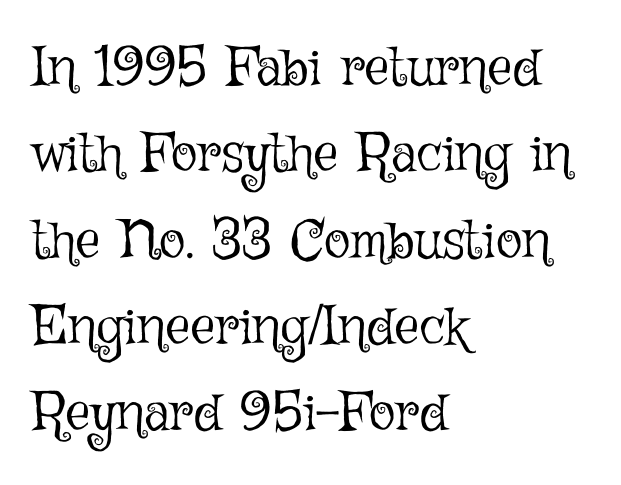
Stroke mass is kept to a normal reading level or below. Anything drawn beneath the words? Only blank space. Think of a printed novel: that variable character pitch is what you see here. Notice how descenders clear the ascenders below comfortably — that's standard leading. The font's upright variant was chosen for this text. Compared with a centered layout, this one pins lines to the left instead.
